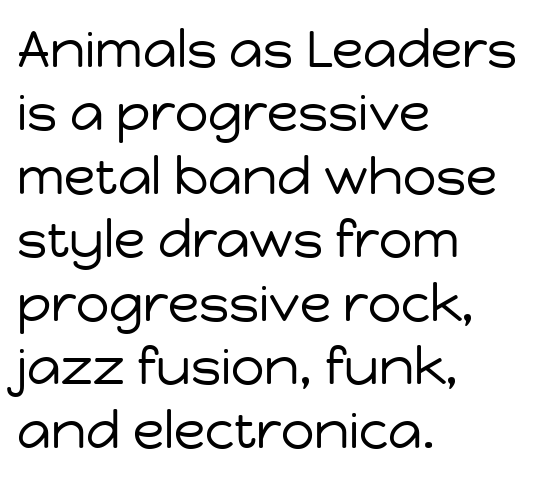
Each letter keeps its own natural width here, so spacing adapts to shape. Rule under the text: the space is simply empty. Weight: in the light-to-regular range. Compared with a centered layout, this one pins lines to the left instead. Posture: straight, roman, zero tilt.
